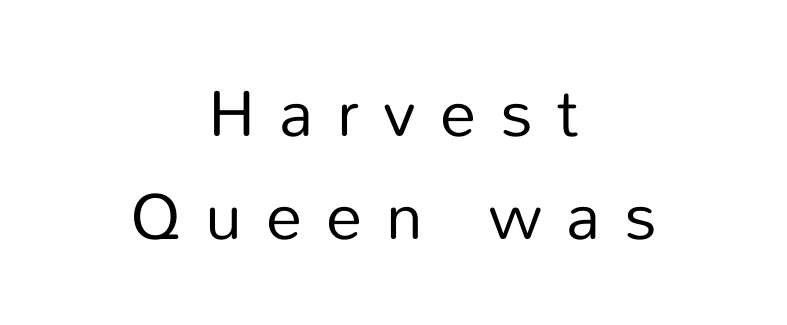
The rendering uses a moderate line-height, typical for paragraphs. These lines are composed in type without serifs. These lines are rendered in a variable-pitch font. Compared with typical body copy, the letter spacing here is much looser. The paragraph shown floats in the horizontal middle.
